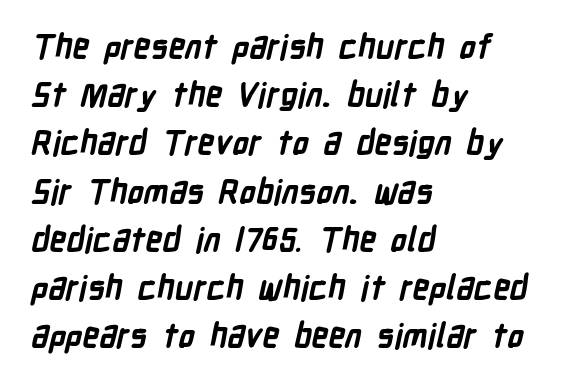
The image shows 33 px bold, condensed sans-serif type; set left-aligned, normal line spacing (1.46x), normal letter spacing, not underlined; low stroke contrast and a medium x-height.
